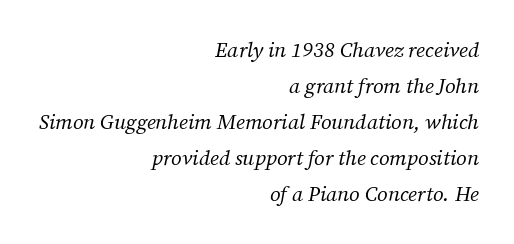
{"italic": "yes", "lean": "right", "slant_degrees": 12, "bold": "no", "underline": "no", "align": "right", "line_spacing_ratio": 1.71, "letter_spacing": "normal", "letter_spacing_em": 0.0, "glyph_px": 21}
